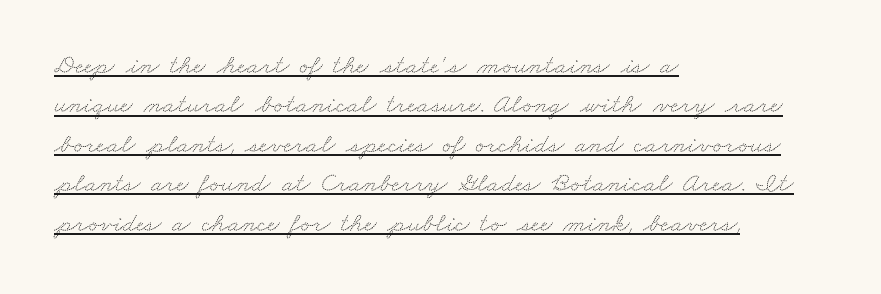
The image shows 27 px text type; set left-aligned, normal line spacing (1.46x), normal letter spacing, underlined.
